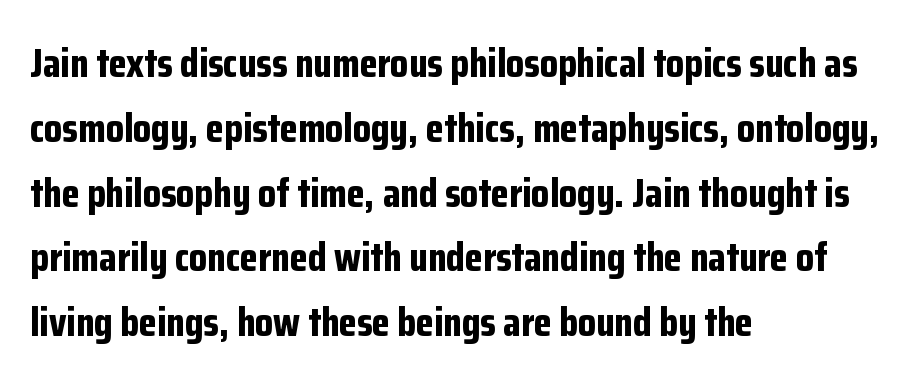
The image shows 41 px bold, condensed sans-serif type, upright; set left-aligned, normal line spacing (1.58x), normal letter spacing, not underlined; low stroke contrast and a medium x-height.
